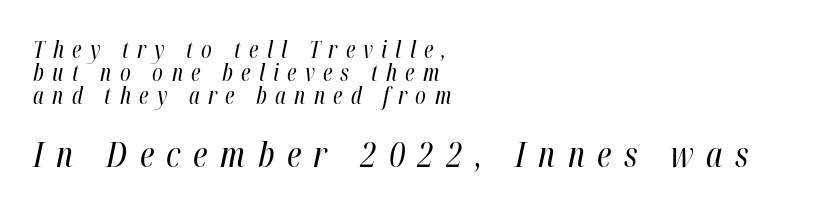
The passage shown is not underscored anywhere. The tracking jumps out immediately: characters are airy and widely separated. No chunkiness to these letters — they're not bold. Looks like regular typesetting: each glyph gets only the width it needs.
